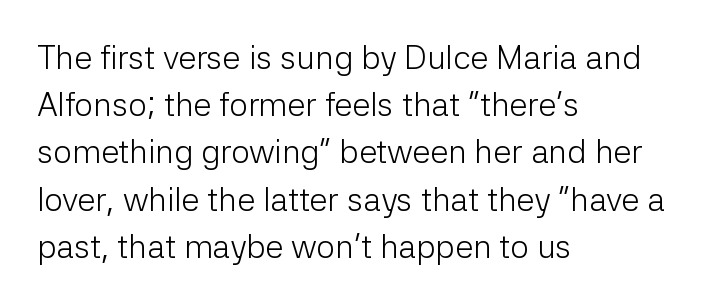
Q: Is the text bold? A: No.
Q: Is the text italic (slanted)? A: No, it is upright.
Q: Is the typeface a serif or a sans-serif typeface? A: Sans-serif.
Q: Is the text underlined? A: No.
Q: How is the paragraph aligned? A: Left-aligned.
Q: Is the spacing between letters normal or unusually wide? A: Normal.
Q: Is the spacing between lines tight, normal or loose? A: Normal.
Q: Width (condensed, normal, or wide)? A: Normal.
Q: Stroke contrast? A: Low.
Q: x-height? A: Medium.
Q: Monospaced? A: No.
